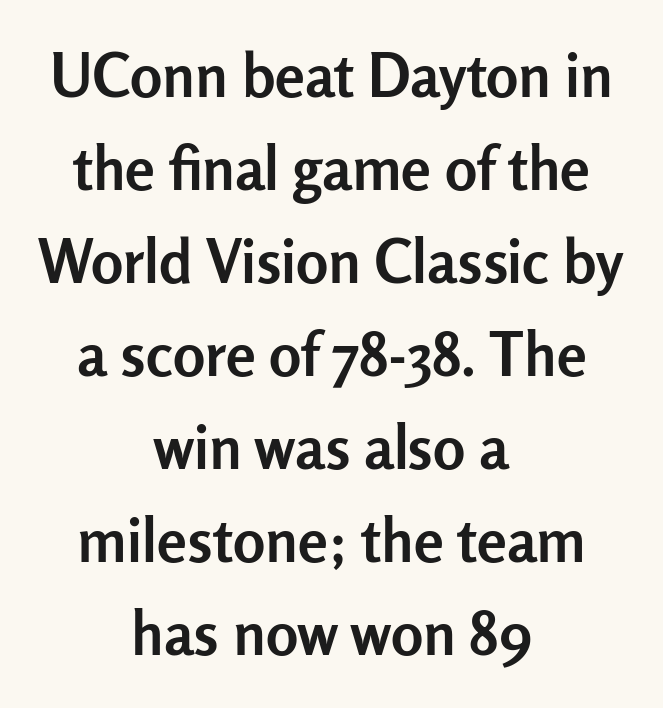
Q: Is the text bold? A: Yes.
Q: Is the text italic (slanted)? A: No, it is upright.
Q: Is the typeface a serif or a sans-serif typeface? A: Sans-serif.
Q: Is the text underlined? A: No.
Q: How is the paragraph aligned? A: Centered.
Q: Is the spacing between letters normal or unusually wide? A: Normal.
Q: Is the spacing between lines tight, normal or loose? A: Normal.
Q: Width (condensed, normal, or wide)? A: Normal.
Q: Stroke contrast? A: Low.
Q: x-height? A: Medium.
Q: Monospaced? A: No.
